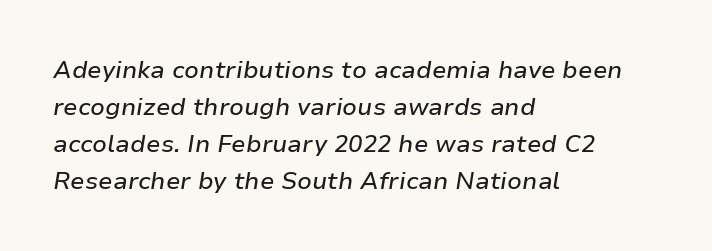
The image shows 24 px text type, italic (leaning right); set left-aligned, normal line spacing (1.54x), normal letter spacing, not underlined.
